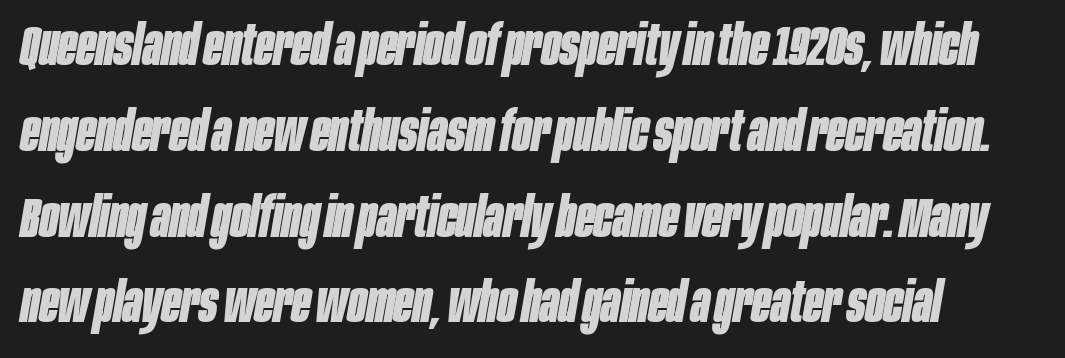
The image shows 55 px bold, condensed type, italic (leaning right); set left-aligned, normal line spacing (1.56x), normal letter spacing, not underlined; low stroke contrast and a large x-height.
